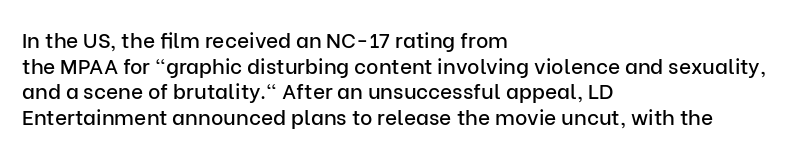
{"italic": "no", "underline": "no", "align": "left", "line_spacing_ratio": 1.22, "letter_spacing": "normal", "letter_spacing_em": 0.0, "glyph_px": 21}
